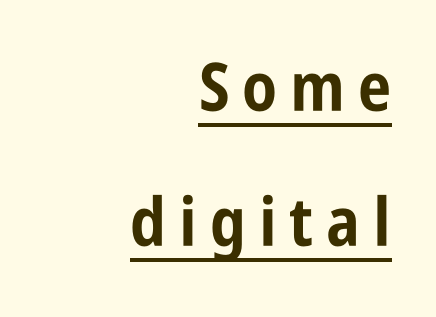
The axis of the letterforms is exactly vertical. Nope, no serifs anywhere on these letters. Students, observe: this is what heavily led, spacious text looks like. You could not count columns in this text — the font is proportionally spaced. A flush-right, rag-left setting is used for this passage. Every letter is thick-stroked: bold, no question.
